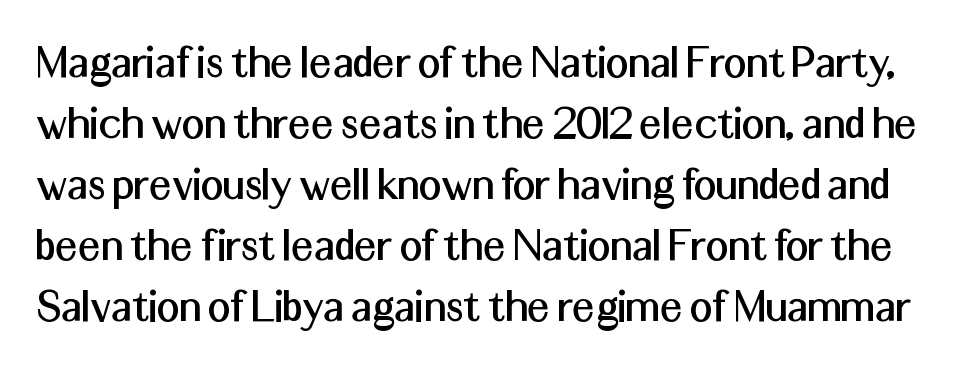
{"serif": "no", "italic": "no", "width": "normal", "stroke_contrast": "medium", "x_height": "medium", "monospaced": "no", "underline": "no", "line_spacing_ratio": 1.22, "letter_spacing": "normal", "letter_spacing_em": 0.0, "glyph_px": 50}
